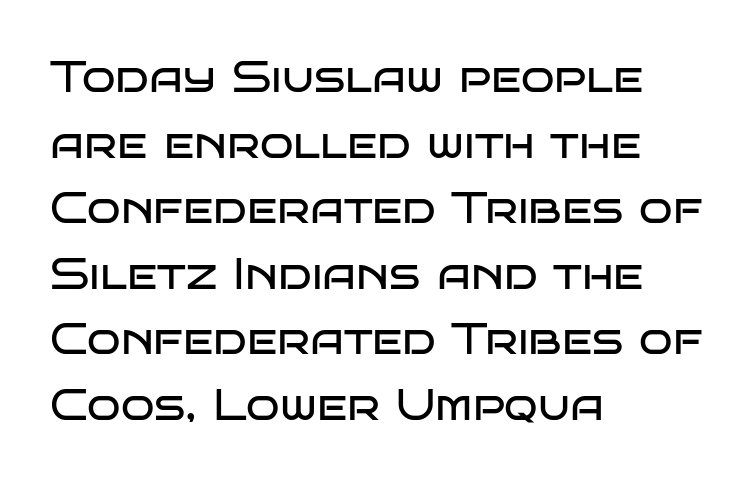
This sample uses an upright cut, with every glyph sitting square on the baseline. A bare baseline throughout the passage. Each new line begins a customary step beneath the previous one. In CSS terms this would be text-align: left. The letterforms sit shoulder to shoulder at normal distance.
